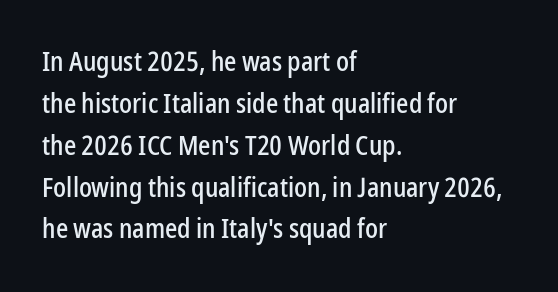
The image shows 27 px text type, upright; set left-aligned, normal line spacing (1.55x), normal letter spacing, not underlined.
